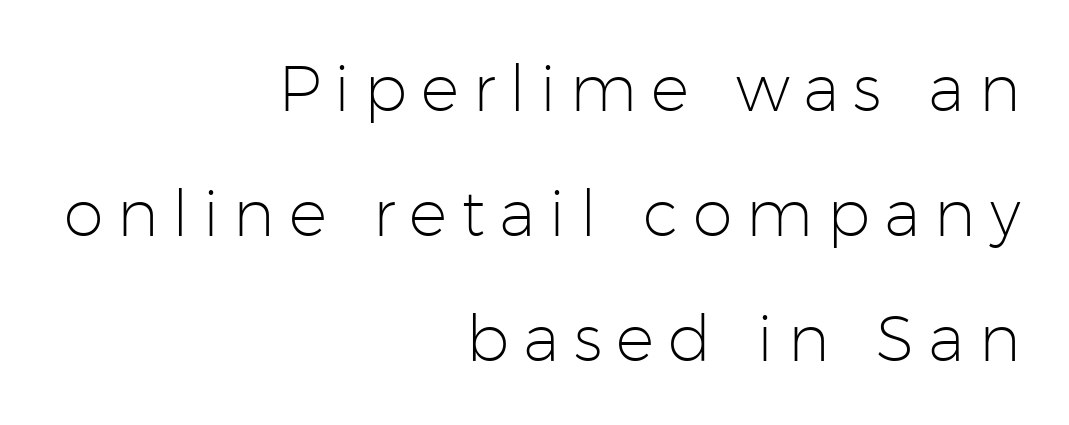
The image shows 64 px light sans-serif type, upright; set right-aligned, loose line spacing (1.95x), unusually wide letter spacing (+0.22 em), not underlined; low stroke contrast and a medium x-height.
